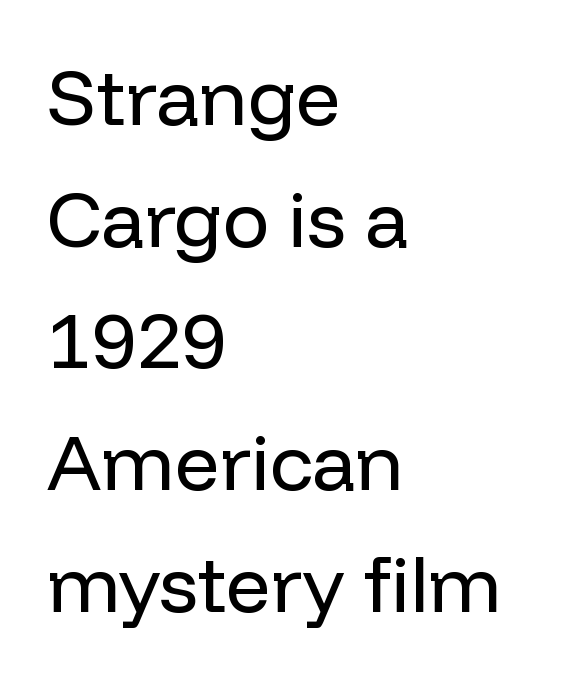
{"serif": "no", "italic": "no", "bold": "no", "weight": "regular", "width": "normal", "stroke_contrast": "low", "x_height": "medium", "monospaced": "no", "underline": "no", "align": "left", "line_spacing": "normal", "line_spacing_ratio": 1.56, "letter_spacing": "normal", "letter_spacing_em": 0.0, "glyph_px": 78}
